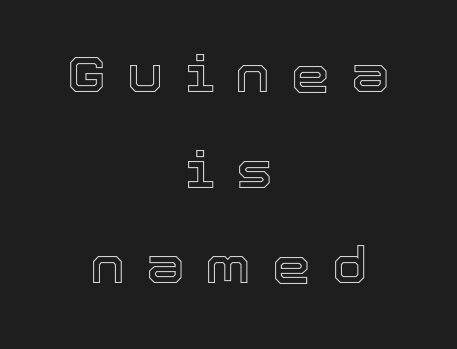
The specimen omits any rule beneath the text block's lines. The letterforms stand isolated, each surrounded by extra space. You can tell it's not italic because the verticals are truly vertical. One glance says open: line gaps are wider than usual. Short and long lines alike share a common midpoint.
